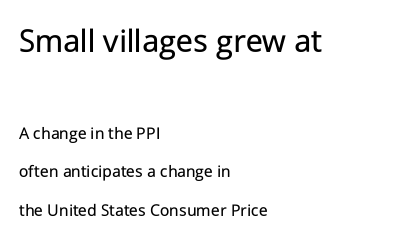
Q: Is the text bold? A: No.
Q: Is the text italic (slanted)? A: No, it is upright.
Q: Is the typeface a serif or a sans-serif typeface? A: Sans-serif.
Q: Is the text underlined? A: No.
Q: How is the paragraph aligned? A: Left-aligned.
Q: Is the spacing between letters normal or unusually wide? A: Normal.
Q: Is the spacing between lines tight, normal or loose? A: Loose.
Q: Which block of text is set in a larger size, the first (top) or the second (bottom)? A: The first (top) one.
Q: Width (condensed, normal, or wide)? A: Normal.
Q: Stroke contrast? A: Low.
Q: x-height? A: Medium.
Q: Monospaced? A: No.
